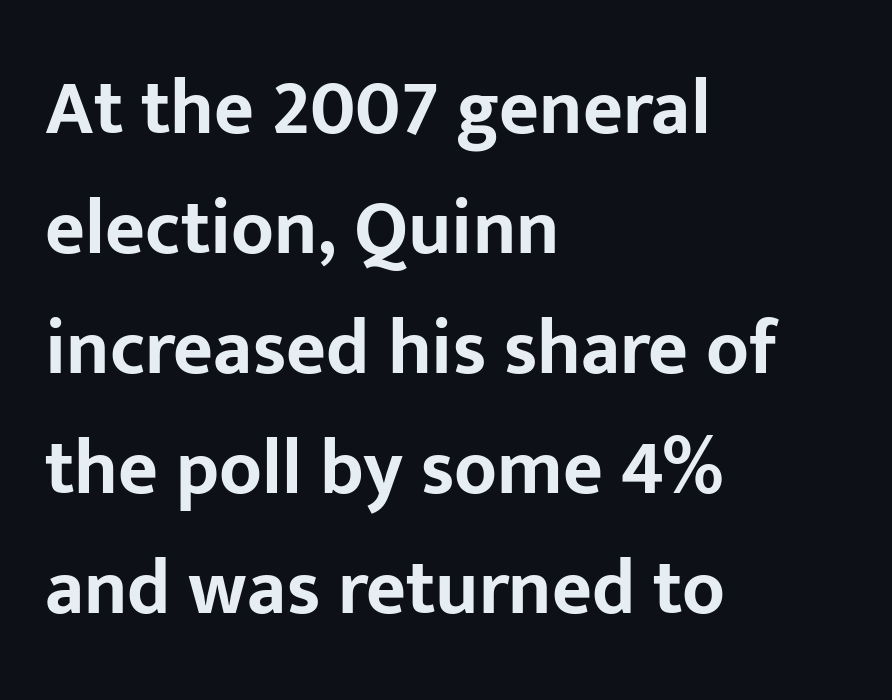
Q: Is the text bold? A: Yes.
Q: Is the text italic (slanted)? A: No, it is upright.
Q: Is the typeface a serif or a sans-serif typeface? A: Sans-serif.
Q: Is the text underlined? A: No.
Q: How is the paragraph aligned? A: Left-aligned.
Q: Is the spacing between letters normal or unusually wide? A: Normal.
Q: Is the spacing between lines tight, normal or loose? A: Normal.
Q: Width (condensed, normal, or wide)? A: Normal.
Q: Stroke contrast? A: Low.
Q: x-height? A: Medium.
Q: Monospaced? A: No.
